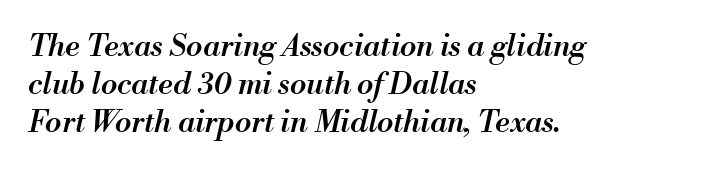
The lines are quadded left. Quick note: interline space is typical. Here the designer chose a conventional face with non-uniform glyph widths. These lines carry some extra weight — a demibold, not a full bold. The passage shown has conventional tracking throughout. Underline: absent.
